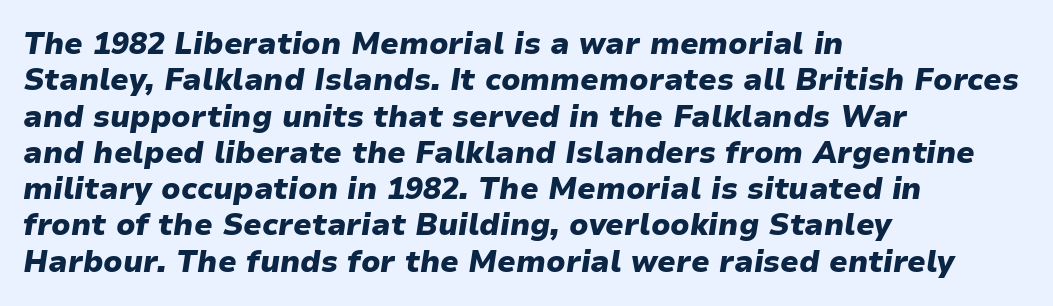
Q: Is the text bold? A: Yes.
Q: Is the text italic (slanted)? A: Yes, it leans right by about 9 degrees.
Q: Is the text underlined? A: No.
Q: How is the paragraph aligned? A: Left-aligned.
Q: Is the spacing between letters normal or unusually wide? A: Normal.
Q: Width (condensed, normal, or wide)? A: Normal.
Q: Stroke contrast? A: Low.
Q: x-height? A: Medium.
Q: Monospaced? A: No.
